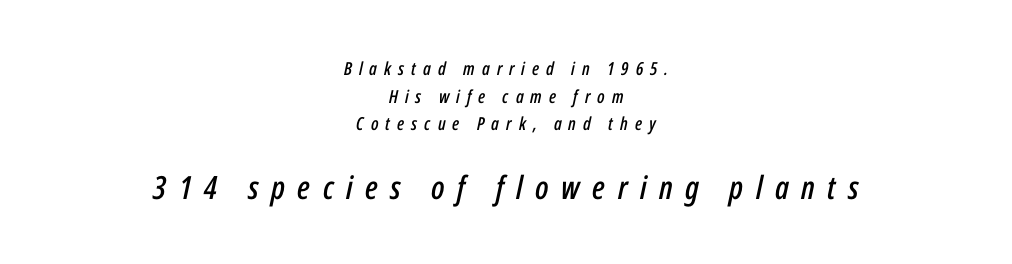
Q: Is the text italic (slanted)? A: Yes, it leans right by about 12 degrees.
Q: Is the text underlined? A: No.
Q: How is the paragraph aligned? A: Centered.
Q: Is the spacing between letters normal or unusually wide? A: Unusually wide.
Q: Is the spacing between lines tight, normal or loose? A: Normal.
Q: Which block of text is set in a larger size, the first (top) or the second (bottom)? A: The second (bottom) one.
Q: Width (condensed, normal, or wide)? A: Condensed.
Q: Stroke contrast? A: Low.
Q: x-height? A: Medium.
Q: Monospaced? A: No.
